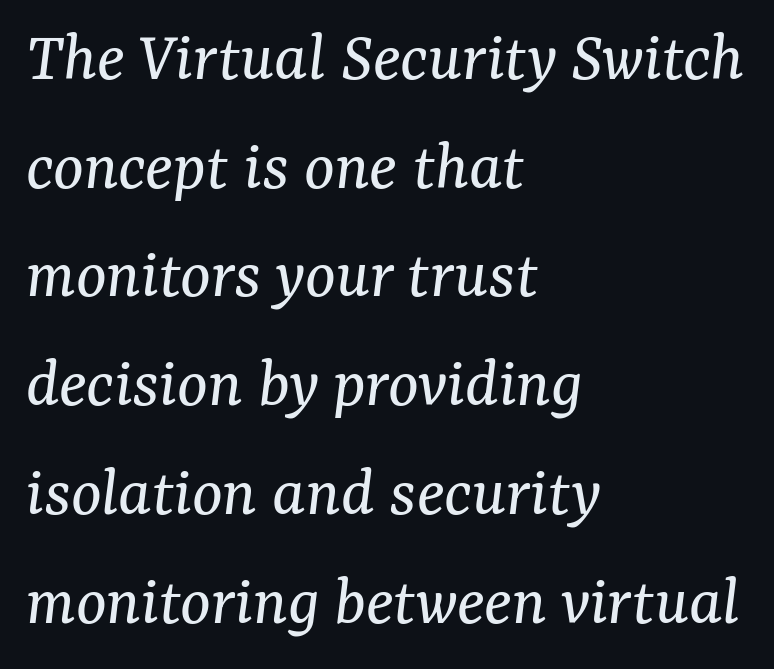
{"serif": "yes", "italic": "yes", "lean": "right", "slant_degrees": 7, "bold": "no", "weight": "regular", "width": "normal", "stroke_contrast": "medium", "x_height": "medium", "monospaced": "no", "underline": "no", "align": "left", "line_spacing": "normal", "line_spacing_ratio": 1.51, "letter_spacing": "normal", "letter_spacing_em": 0.0, "glyph_px": 72}
